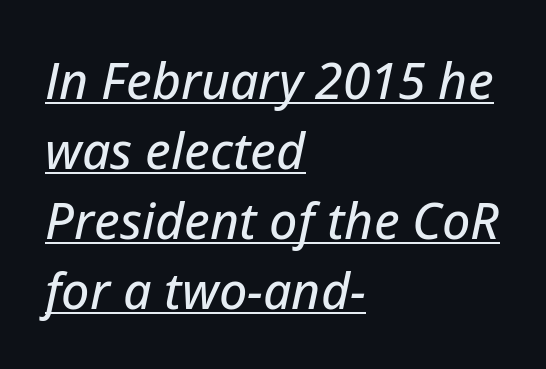
The image shows 50 px text type, italic (leaning right); set left-aligned, normal line spacing (1.4x), normal letter spacing, underlined; low stroke contrast and a medium x-height.
